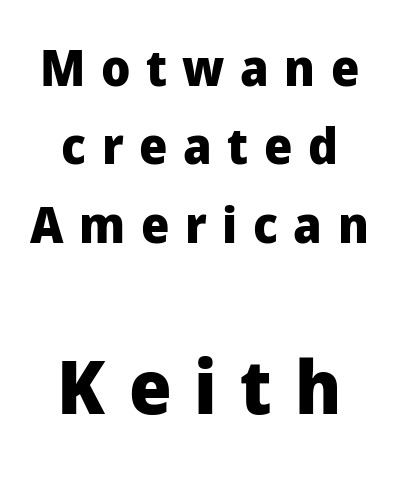
On the weight axis this lands at bold, roughly 700. Glance below the letters and you will spot only blank space. This is roman type, the default non-slanted kind. Students, note that the glyphs here are deliberately spaced far apart.
